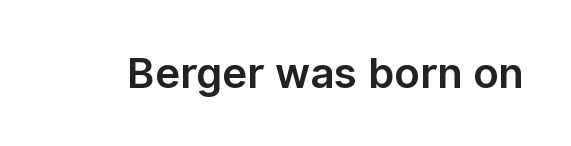
Is there any slant? The stems are plumb. Default kerning and tracking; the words read as compact shapes. Think of a printed novel: that variable character pitch is what you see here. You can tell from the bare stems that sans-serif type was used. Descenders are the only things crossing below the line.
